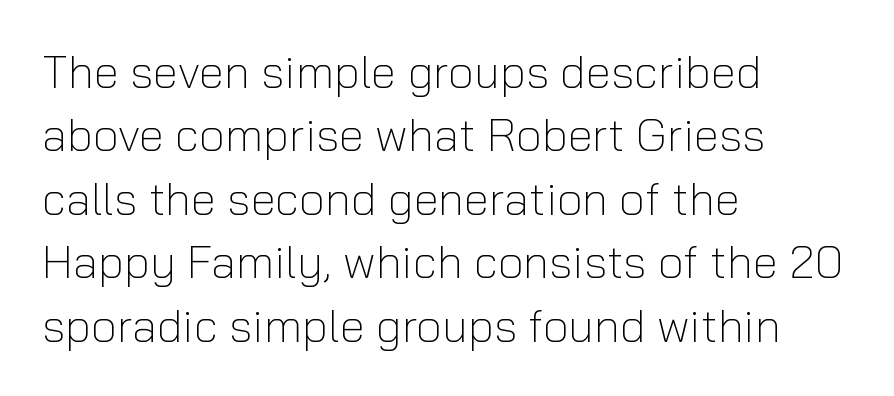
The image shows 46 px light sans-serif type, upright; set left-aligned, normal line spacing (1.38x), normal letter spacing, not underlined; low stroke contrast and a medium x-height.
